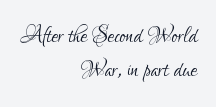
{"serif": "no", "bold": "no", "weight": "light", "width": "condensed", "stroke_contrast": "low", "x_height": "small", "monospaced": "no", "underline": "no", "align": "right", "line_spacing_ratio": 1.18, "letter_spacing": "normal", "letter_spacing_em": 0.0, "glyph_px": 29}
